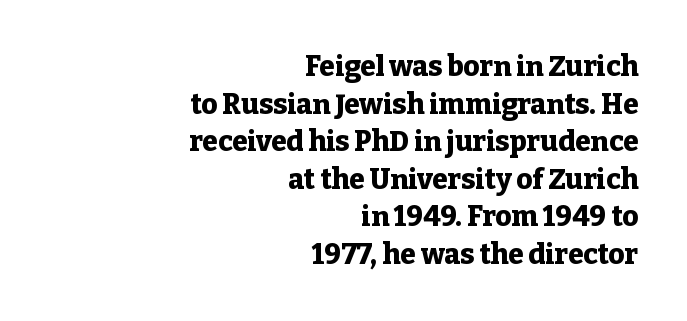
Typographically, this falls in the serif category. Typeset ragged left — the right edge is the straight one. Style check: upright. Check under the words: just untouched page. Its strokes are broad and dark, the hallmark of bold type.
